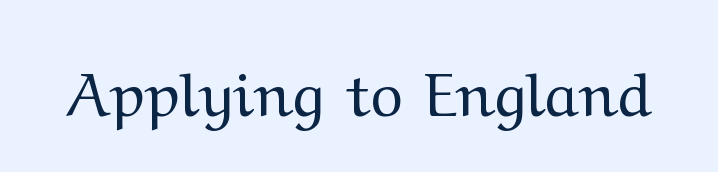
The image shows 62 px regular-weight, wide serif type, upright; set normal letter spacing, not underlined; medium stroke contrast and a medium x-height.
